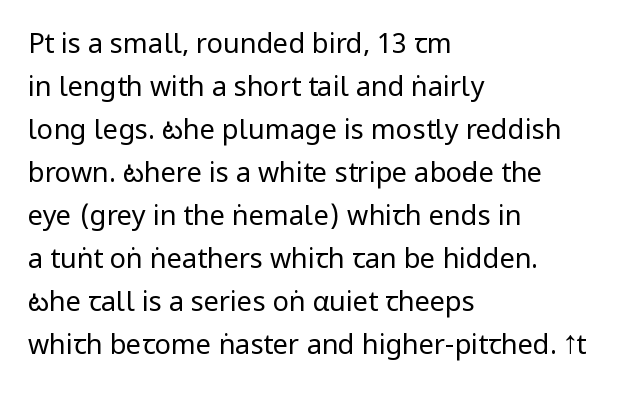
Line beginnings align vertically; line endings do not. Quick note: not italic, upright. No chunkiness to these letters — they're not bold. Default kerning and tracking; the words read as compact shapes.
